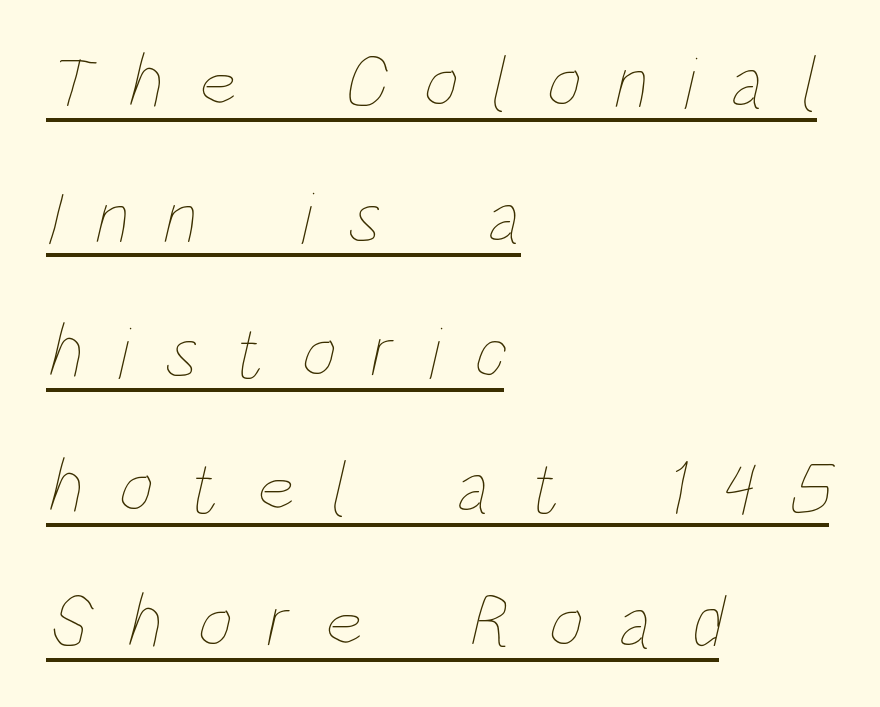
{"bold": "no", "weight": "thin", "width": "condensed", "stroke_contrast": "low", "x_height": "large", "monospaced": "no", "underline": "yes", "align": "left", "line_spacing_ratio": 1.8, "letter_spacing": "wide", "letter_spacing_em": 0.48, "glyph_px": 75}
